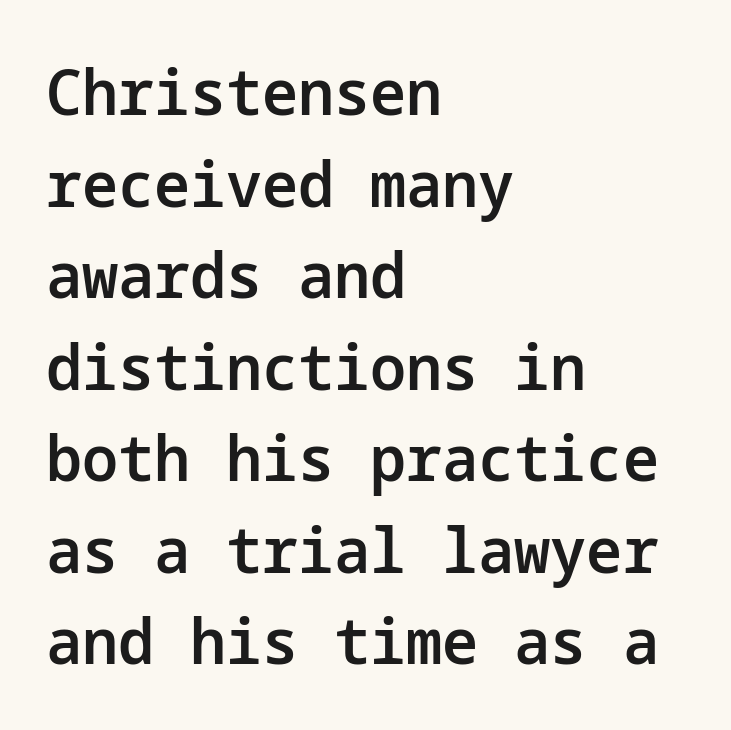
Q: Is the text bold? A: Semi-bold.
Q: Is the text italic (slanted)? A: No, it is upright.
Q: Is the typeface a serif or a sans-serif typeface? A: Sans-serif.
Q: Is the text underlined? A: No.
Q: How is the paragraph aligned? A: Left-aligned.
Q: Is the spacing between letters normal or unusually wide? A: Normal.
Q: Is the spacing between lines tight, normal or loose? A: Normal.
Q: Width (condensed, normal, or wide)? A: Normal.
Q: Stroke contrast? A: Low.
Q: x-height? A: Medium.
